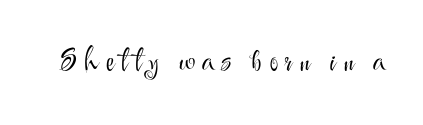
The image shows 30 px light sans-serif type; set unusually wide letter spacing (+0.24 em), not underlined; medium stroke contrast and a small x-height.
